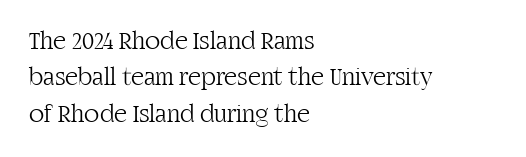
{"italic": "no", "bold": "no", "underline": "no", "align": "left", "line_spacing": "normal", "line_spacing_ratio": 1.46, "letter_spacing": "normal", "letter_spacing_em": 0.0, "glyph_px": 25}
